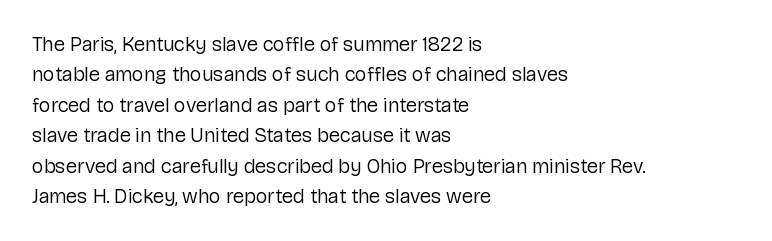
{"italic": "no", "bold": "no", "underline": "no", "align": "left", "line_spacing": "normal", "line_spacing_ratio": 1.52, "letter_spacing": "normal", "letter_spacing_em": 0.0, "glyph_px": 20}
